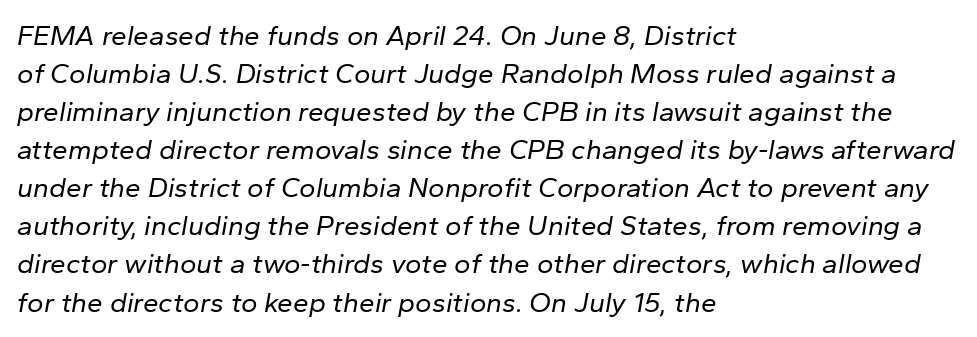
{"italic": "yes", "lean": "right", "slant_degrees": 10, "bold": "no", "weight": "regular", "width": "normal", "stroke_contrast": "low", "x_height": "medium", "monospaced": "no", "underline": "no", "align": "left", "line_spacing": "normal", "line_spacing_ratio": 1.36, "letter_spacing": "normal", "letter_spacing_em": 0.0, "glyph_px": 28}
